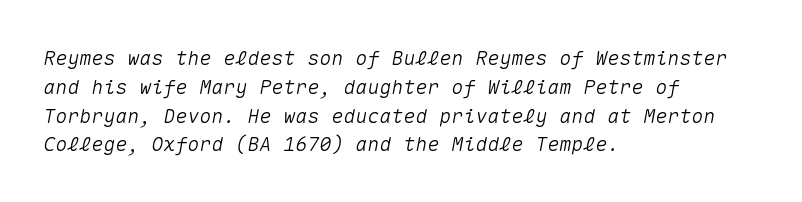
The image shows 20 px text type, italic (leaning right); set left-aligned, normal line spacing (1.44x), normal letter spacing, not underlined.
